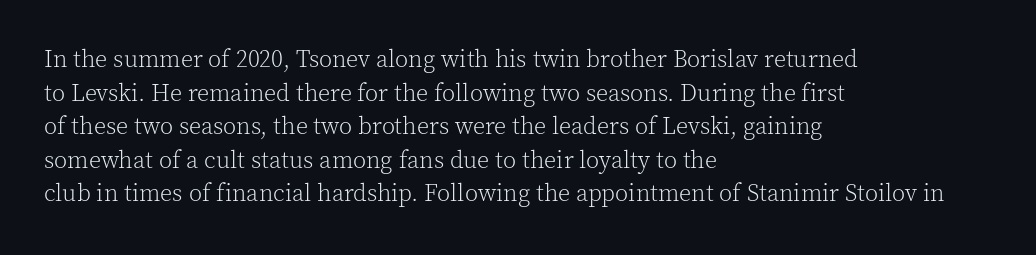
Does the copy run flush right? No — it runs flush left. Does extra space separate the letters? No, they use regular spacing. The letters look calm and open, with moderate or lighter stems. Beneath every word, the page is bare. Normally led — the rows are evenly, conventionally spaced.
